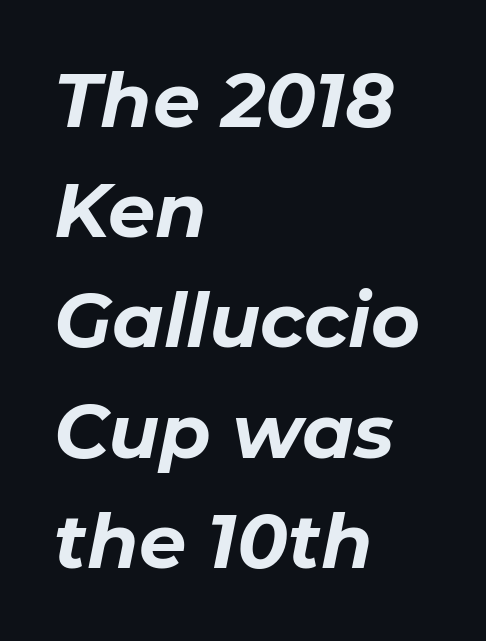
The image shows 75 px bold type, italic (leaning right); set left-aligned, normal line spacing (1.47x), normal letter spacing, not underlined; low stroke contrast and a medium x-height.
